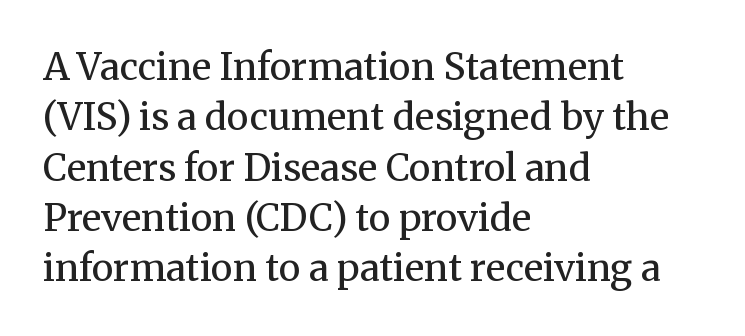
Q: Is the text bold? A: No.
Q: Is the text italic (slanted)? A: No, it is upright.
Q: Is the typeface a serif or a sans-serif typeface? A: Serif.
Q: Is the text underlined? A: No.
Q: How is the paragraph aligned? A: Left-aligned.
Q: Is the spacing between letters normal or unusually wide? A: Normal.
Q: Is the spacing between lines tight, normal or loose? A: Normal.
Q: Width (condensed, normal, or wide)? A: Normal.
Q: Stroke contrast? A: Medium.
Q: x-height? A: Medium.
Q: Monospaced? A: No.
